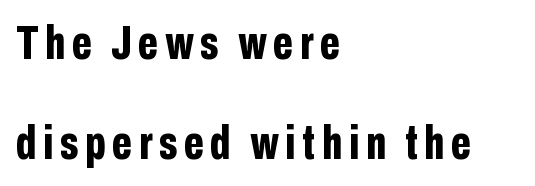
Summary of weight: heavy, a full bold. The font's upright variant was chosen for this text. Loosely led — the rows are spread out. Are there feet on the stems? There aren't — it's a sans.
